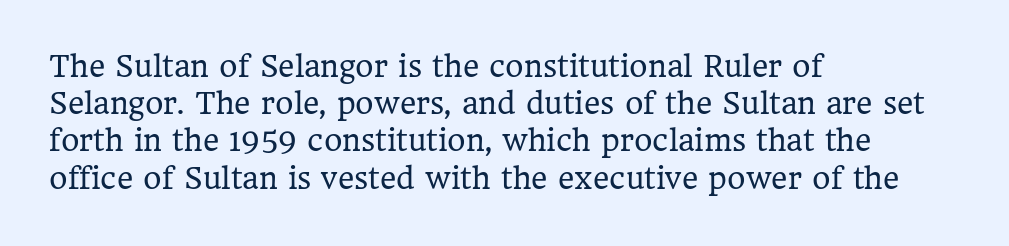
Is the stroke heavy? The answer is a plain regular-or-lighter. Does the leading feel generous? No, just average. The lines in this sample share a left origin and differ only in where they stop. Do the letters lean? They stand straight.
